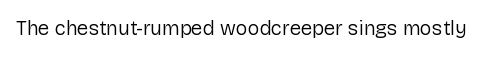
{"italic": "no", "bold": "no", "underline": "no", "letter_spacing": "normal", "letter_spacing_em": 0.0, "glyph_px": 20}
